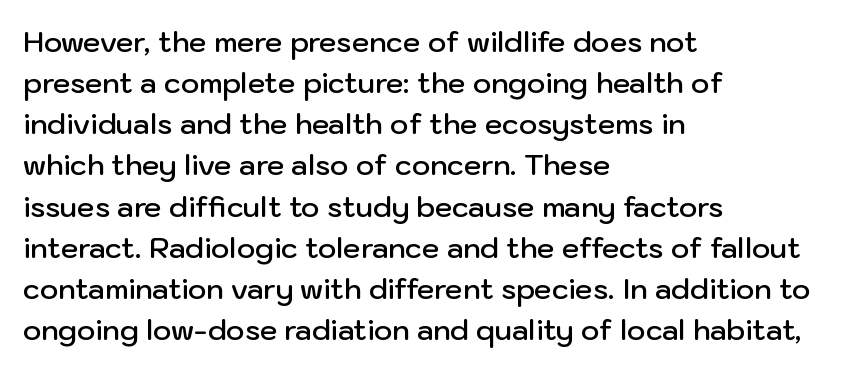
The image shows 28 px semibold sans-serif type, upright; set left-aligned, normal line spacing (1.47x), normal letter spacing, not underlined; low stroke contrast and a medium x-height.
